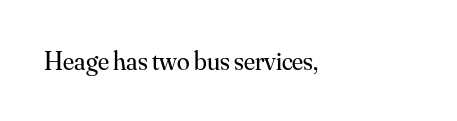
Q: Is the text bold? A: No.
Q: Is the text italic (slanted)? A: No, it is upright.
Q: Is the text underlined? A: No.
Q: How is the paragraph aligned? A: Left-aligned.
Q: Is the spacing between letters normal or unusually wide? A: Normal.
